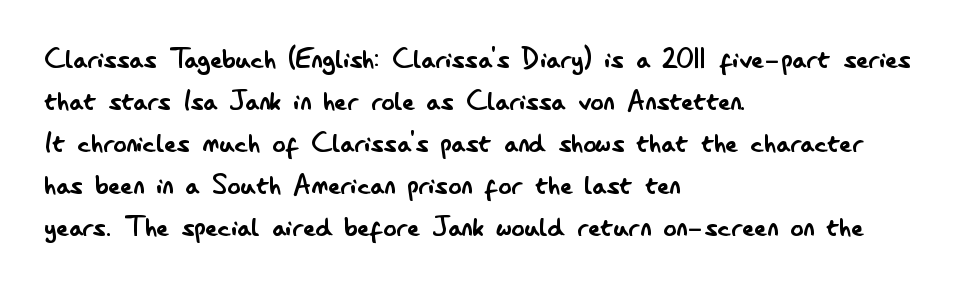
Q: Is the text bold? A: No.
Q: Is the text italic (slanted)? A: No, it is upright.
Q: Is the typeface a serif or a sans-serif typeface? A: Sans-serif.
Q: Is the text underlined? A: No.
Q: How is the paragraph aligned? A: Left-aligned.
Q: Is the spacing between letters normal or unusually wide? A: Normal.
Q: Is the spacing between lines tight, normal or loose? A: Normal.
Q: Width (condensed, normal, or wide)? A: Condensed.
Q: Stroke contrast? A: Low.
Q: x-height? A: Small.
Q: Monospaced? A: No.
